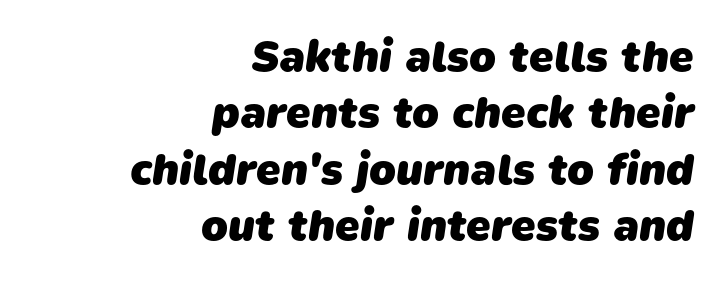
{"serif": "no", "bold": "yes", "weight": "heavy", "width": "normal", "stroke_contrast": "low", "x_height": "medium", "monospaced": "no", "underline": "no", "align": "right", "line_spacing": "normal", "line_spacing_ratio": 1.28, "letter_spacing": "normal", "letter_spacing_em": 0.0, "glyph_px": 44}
